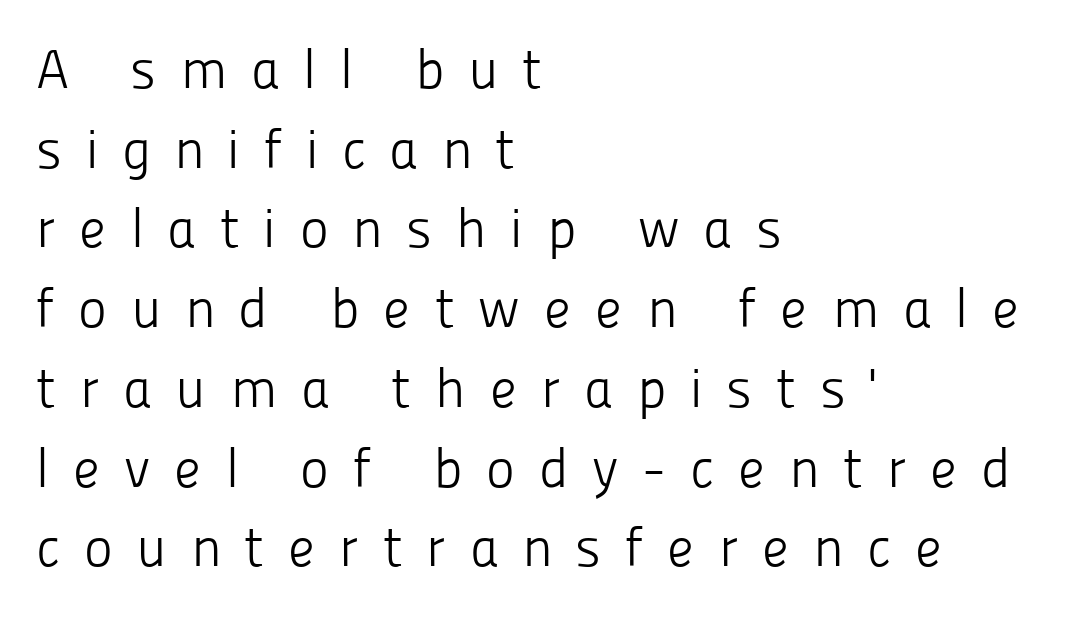
{"serif": "no", "italic": "no", "bold": "no", "weight": "light", "width": "normal", "stroke_contrast": "low", "x_height": "medium", "monospaced": "no", "underline": "no", "align": "left", "line_spacing": "normal", "line_spacing_ratio": 1.45, "letter_spacing": "wide", "letter_spacing_em": 0.43, "glyph_px": 55}
